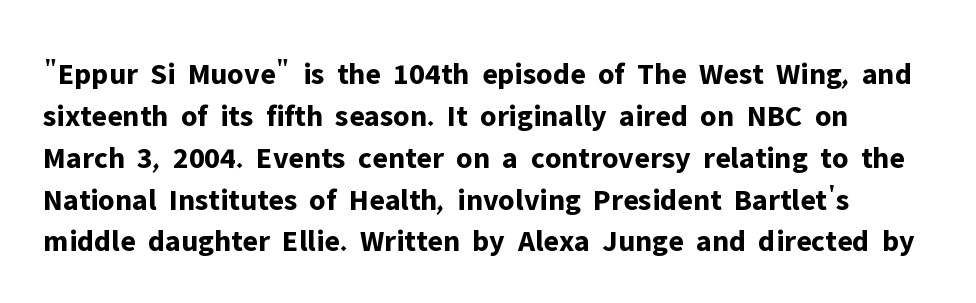
Character widths vary here, with narrow letters taking less room than wide ones. Honestly, the letter spacing is just normal — you wouldn't notice it. The space between consecutive lines is moderate. Decoration check: the copy has no underline. Posture: vertical.
